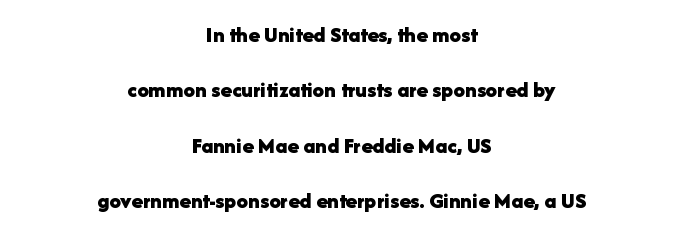
The image shows 23 px bold type, upright; set centered, loose line spacing (2.41x), normal letter spacing, not underlined.
